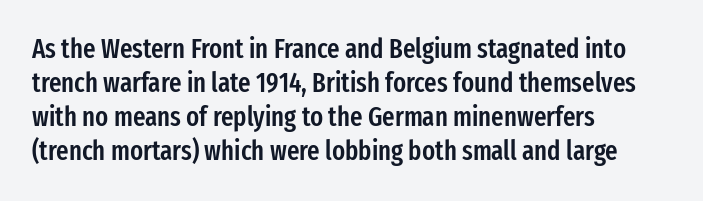
The type sits square on the baseline with zero lean. A clean baseline with only descenders dipping below it. This sample is left-justified, so line endings fall wherever the words run out. Characters follow at the spacing the type designer built in. The font is running at a semibold setting, under full bold. This block has exactly the height ordinary leading produces.
